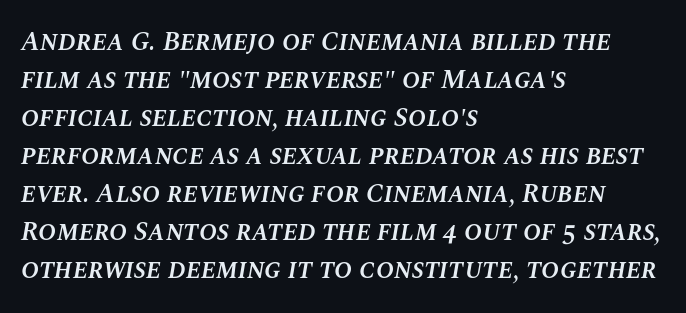
The image shows 27 px text type, italic (leaning right); set left-aligned, normal line spacing (1.41x), normal letter spacing, not underlined.
